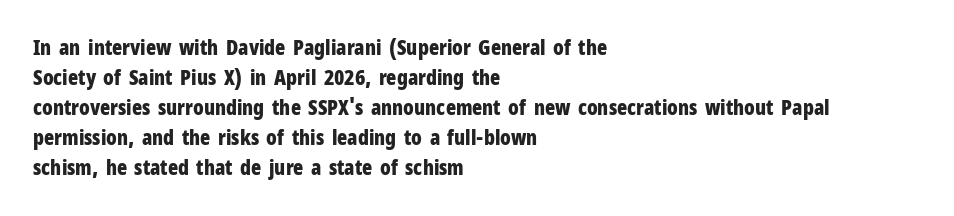
The image shows 21 px bold type, upright; set left-aligned, normal line spacing (1.43x), normal letter spacing, not underlined.
